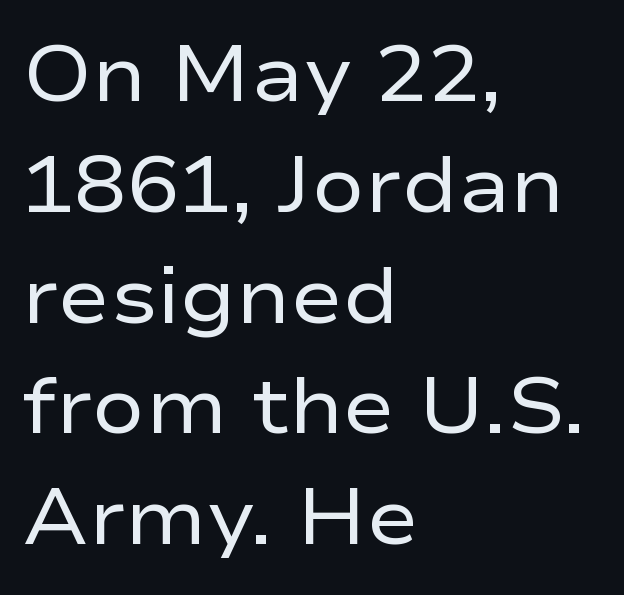
{"serif": "no", "italic": "no", "bold": "no", "weight": "regular", "width": "wide", "stroke_contrast": "low", "x_height": "medium", "monospaced": "no", "underline": "no", "align": "left", "line_spacing": "normal", "line_spacing_ratio": 1.42, "letter_spacing": "normal", "letter_spacing_em": 0.0, "glyph_px": 78}
